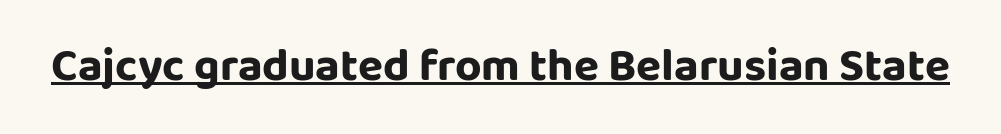
Q: Is the text bold? A: Yes.
Q: Is the text italic (slanted)? A: No, it is upright.
Q: Is the typeface a serif or a sans-serif typeface? A: Sans-serif.
Q: Is the text underlined? A: Yes.
Q: Is the spacing between letters normal or unusually wide? A: Normal.
Q: Width (condensed, normal, or wide)? A: Normal.
Q: Stroke contrast? A: Low.
Q: x-height? A: Large.
Q: Monospaced? A: No.
